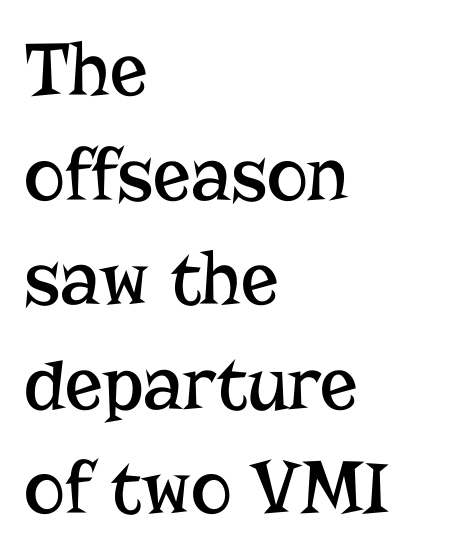
Q: Is the text bold? A: No.
Q: Is the text italic (slanted)? A: No, it is upright.
Q: Is the typeface a serif or a sans-serif typeface? A: Serif.
Q: Is the text underlined? A: No.
Q: How is the paragraph aligned? A: Left-aligned.
Q: Is the spacing between letters normal or unusually wide? A: Normal.
Q: Is the spacing between lines tight, normal or loose? A: Normal.
Q: Width (condensed, normal, or wide)? A: Normal.
Q: Stroke contrast? A: Low.
Q: x-height? A: Medium.
Q: Monospaced? A: No.
